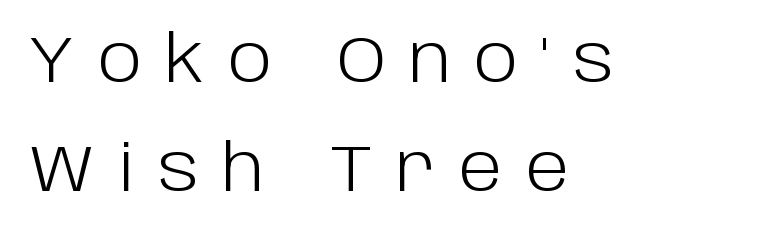
{"serif": "no", "italic": "no", "bold": "no", "weight": "light", "width": "normal", "stroke_contrast": "low", "x_height": "large", "monospaced": "no", "underline": "no", "align": "left", "line_spacing": "normal", "line_spacing_ratio": 1.65, "letter_spacing": "wide", "letter_spacing_em": 0.35, "glyph_px": 66}
